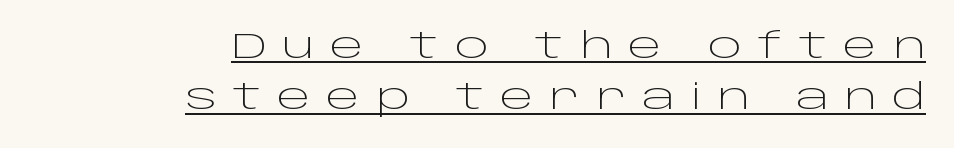
{"serif": "no", "italic": "no", "bold": "no", "weight": "light", "width": "wide", "stroke_contrast": "low", "x_height": "large", "monospaced": "no", "underline": "yes", "align": "right", "line_spacing": "normal", "line_spacing_ratio": 1.43, "letter_spacing": "wide", "letter_spacing_em": 0.43, "glyph_px": 36}
